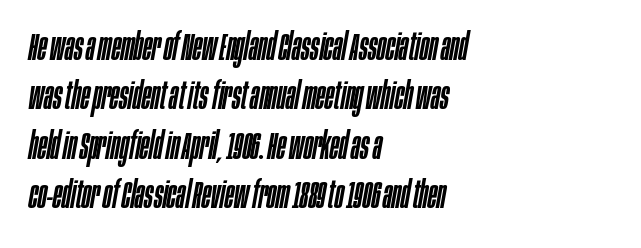
Q: Is the text italic (slanted)? A: Yes, it leans right by about 10 degrees.
Q: Is the text underlined? A: No.
Q: How is the paragraph aligned? A: Left-aligned.
Q: Is the spacing between letters normal or unusually wide? A: Normal.
Q: Is the spacing between lines tight, normal or loose? A: Normal.
Q: Width (condensed, normal, or wide)? A: Condensed.
Q: Stroke contrast? A: Low.
Q: x-height? A: Large.
Q: Monospaced? A: No.
